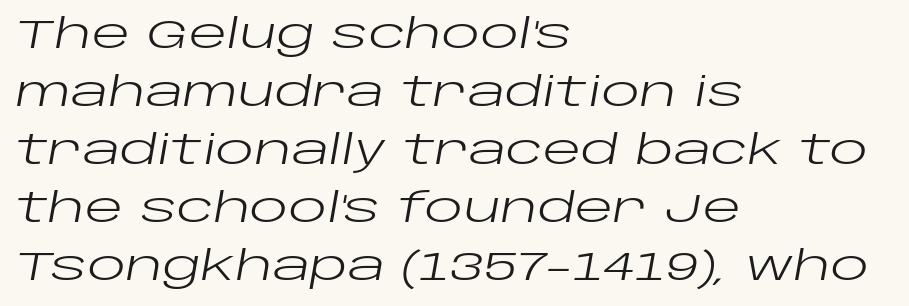
{"italic": "yes", "lean": "right", "slant_degrees": 10, "bold": "no", "weight": "regular", "width": "wide", "stroke_contrast": "low", "x_height": "large", "monospaced": "no", "underline": "no", "align": "left", "line_spacing": "normal", "line_spacing_ratio": 1.45, "letter_spacing": "normal", "letter_spacing_em": 0.0, "glyph_px": 40}
